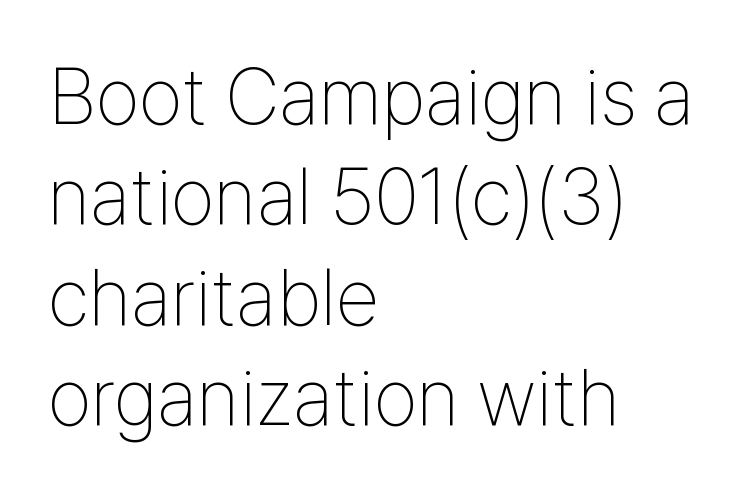
These lines were composed using upright roman letters. Every row of glyphs begins at an identical x-position on the left. The space beneath each line is pristine and unruled. The passage shown has conventional tracking throughout. A typesetter would label this face a sans. Stem width sits at or under what a default text font uses.
